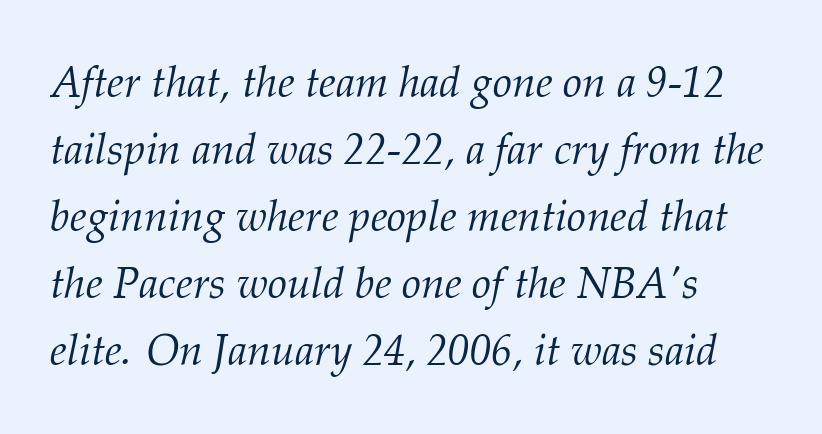
{"serif": "yes", "italic": "yes", "lean": "right", "slant_degrees": 12, "bold": "no", "weight": "light", "width": "normal", "stroke_contrast": "medium", "x_height": "medium", "monospaced": "no", "underline": "no", "align": "left", "line_spacing": "normal", "line_spacing_ratio": 1.56, "letter_spacing": "normal", "letter_spacing_em": 0.0, "glyph_px": 43}
